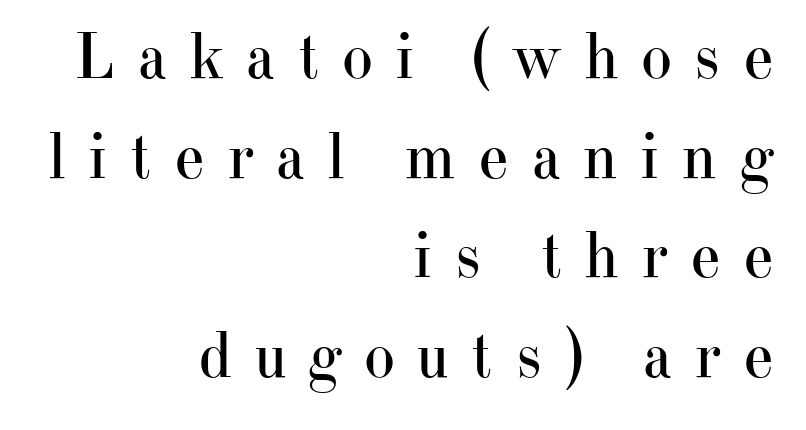
Where is the straight margin? On the right. Here the glyphs are tracked loosely, breaking word shapes into spaced letters. This sample uses a serif face. Regular leading. Stem width sits at or under what a default text font uses.
